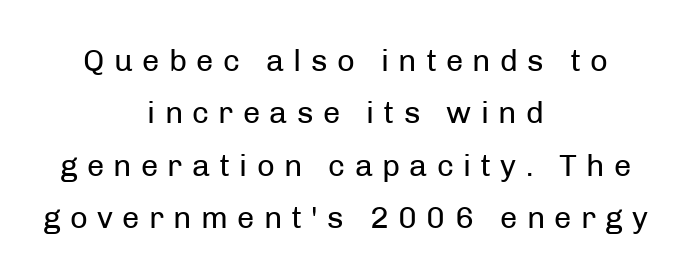
{"serif": "no", "italic": "no", "bold": "no", "weight": "regular", "width": "normal", "stroke_contrast": "low", "x_height": "medium", "monospaced": "no", "underline": "no", "align": "center", "line_spacing": "normal", "line_spacing_ratio": 1.69, "letter_spacing": "wide", "letter_spacing_em": 0.3, "glyph_px": 31}
